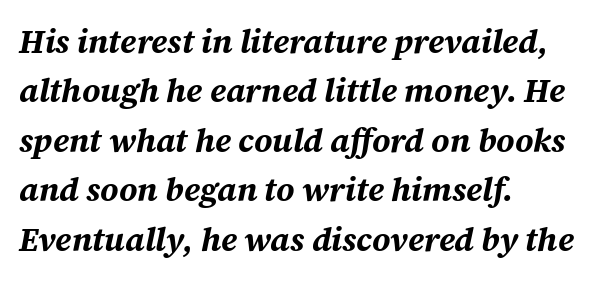
The zone under the glyphs is completely vacant. Character widths vary here, with narrow letters taking less room than wide ones. Each line starts at the same left margin while the right side varies. Weight: bold.
